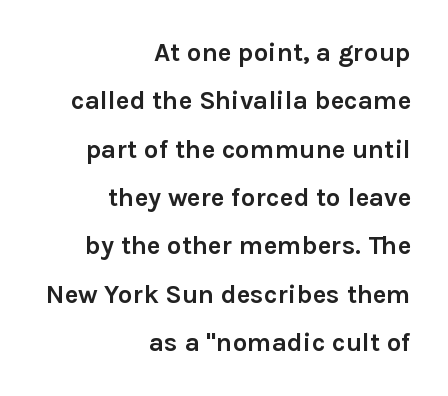
The image shows 26 px bold type, upright; set right-aligned, line spacing 1.86x, normal letter spacing, not underlined.
